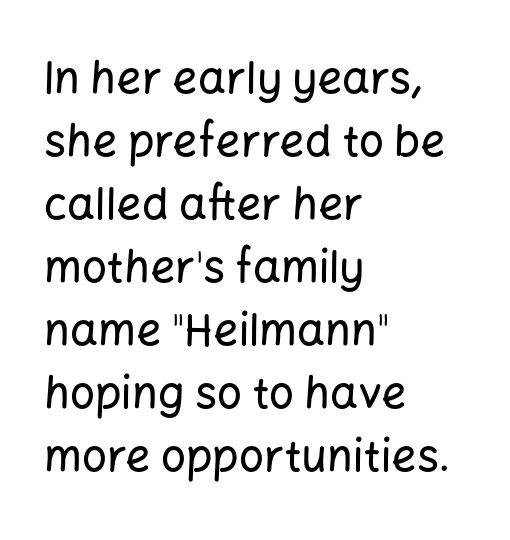
The image shows 44 px sans-serif type, upright; set left-aligned, normal line spacing (1.43x), normal letter spacing, not underlined; low stroke contrast and a medium x-height.
